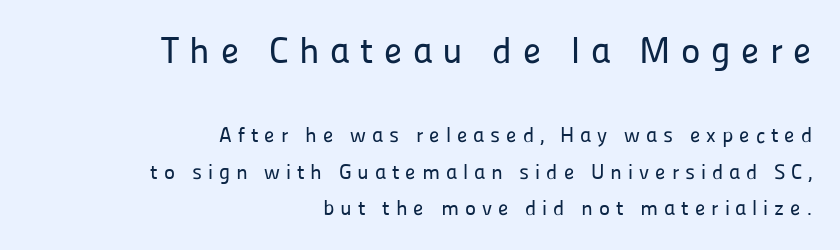
{"serif": "no", "italic": "no", "width": "normal", "stroke_contrast": "low", "x_height": "medium", "monospaced": "no", "underline": "no", "align": "right", "line_spacing_ratio": 1.74, "letter_spacing": "wide", "letter_spacing_em": 0.28, "larger_block": "first", "size_ratio": 1.76, "glyph_px": 37}
